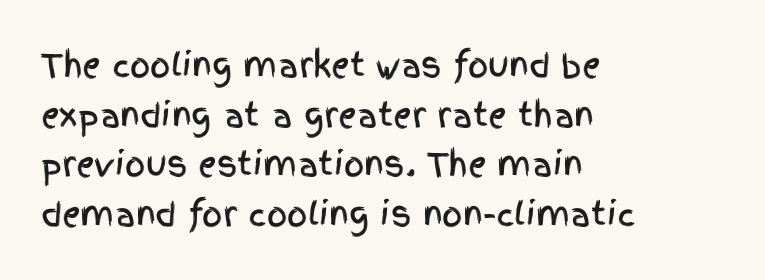
Line starts are locked; line ends wander. Typographically, this falls in the sans-serif category. Looks like regular typesetting: each glyph gets only the width it needs. Quick note: interline space is typical.
